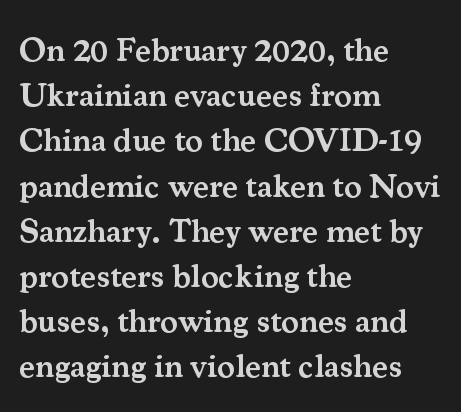
{"serif": "yes", "italic": "no", "bold": "semi", "weight": "semibold", "width": "normal", "stroke_contrast": "medium", "x_height": "small", "monospaced": "no", "underline": "no", "align": "left", "line_spacing": "normal", "line_spacing_ratio": 1.37, "letter_spacing": "normal", "letter_spacing_em": 0.0, "glyph_px": 33}
